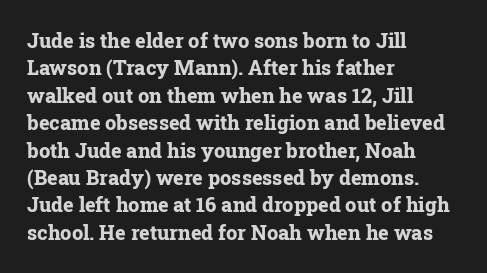
The image shows 20 px bold type, upright; set left-aligned, normal line spacing (1.37x), normal letter spacing, not underlined.
